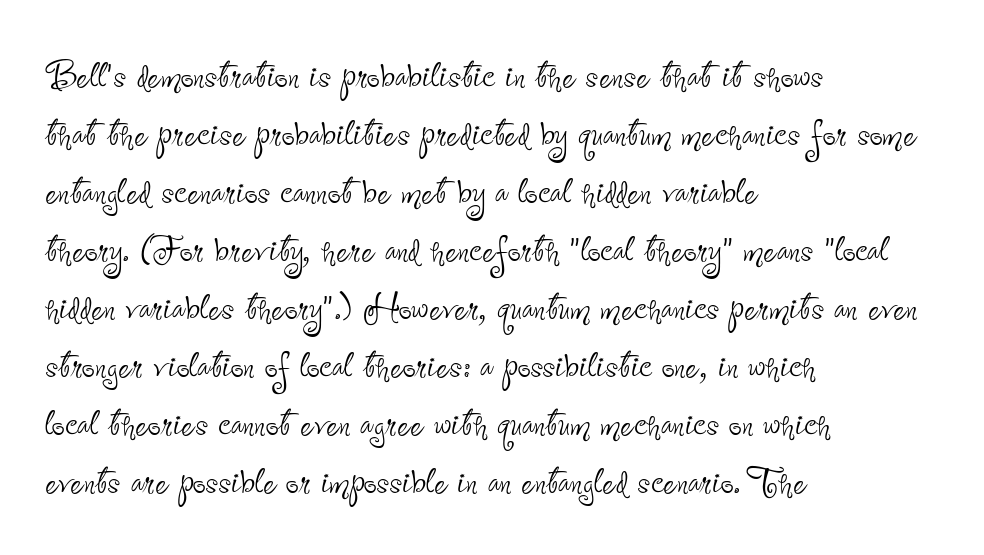
Plain, unruled lines of type. Successive baselines arrive at the customary interval. Weight class: somewhere from thin through regular. A typesetter would call this proportional, since set widths differ per character.
